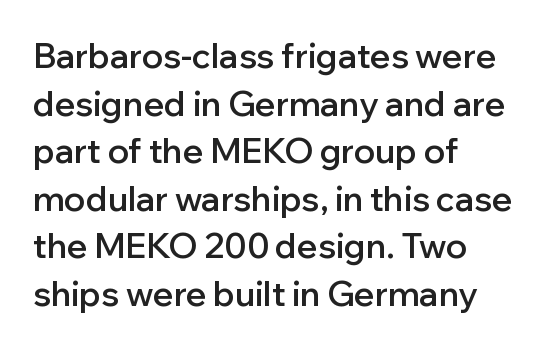
{"serif": "no", "italic": "no", "bold": "semi", "weight": "semibold", "width": "normal", "stroke_contrast": "low", "x_height": "medium", "monospaced": "no", "underline": "no", "align": "left", "line_spacing": "normal", "line_spacing_ratio": 1.4, "letter_spacing": "normal", "letter_spacing_em": 0.0, "glyph_px": 34}
